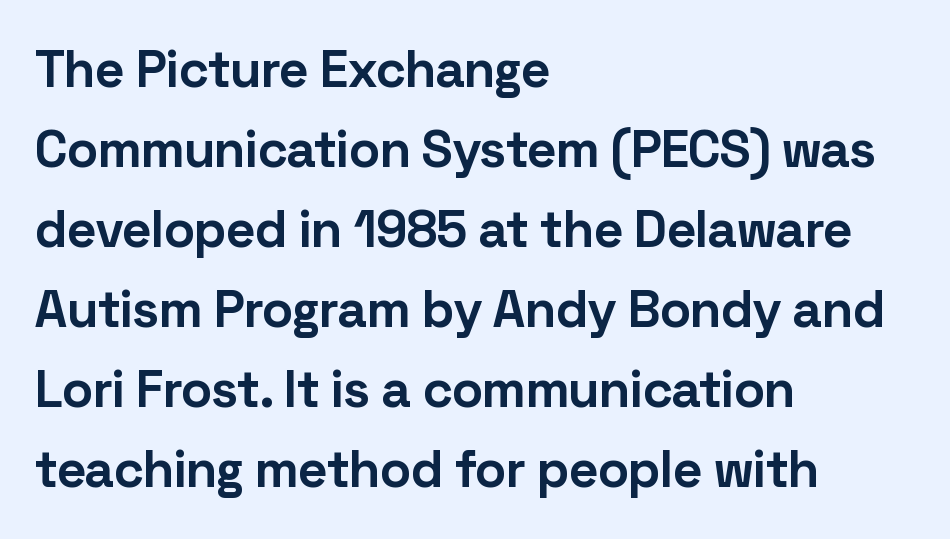
Letter spacing: default. These lines stack with their left ends in a neat column. The font family rendered here belongs to the sans-serif group. Each row of text sits above clean, open space. The letters advance in unequal steps, a hallmark of proportional type. One glance says typical: line gaps are just what's usual.
